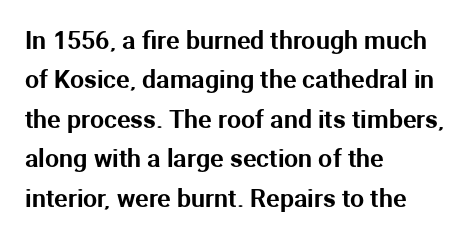
The setting favours the left margin, as ordinary paragraphs usually do. Is there any slant? The stems are plumb. A bare baseline throughout the passage. The letterforms sit shoulder to shoulder at normal distance. These lines sit exactly where default settings would place them.
